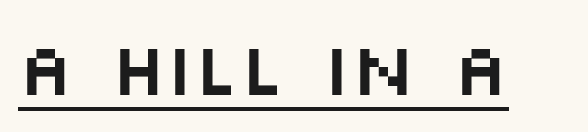
Q: Is the text italic (slanted)? A: No, it is upright.
Q: Is the typeface a serif or a sans-serif typeface? A: Sans-serif.
Q: Is the text underlined? A: Yes.
Q: Is the spacing between letters normal or unusually wide? A: Normal.
Q: Width (condensed, normal, or wide)? A: Wide.
Q: Stroke contrast? A: Medium.
Q: x-height? A: Large.
Q: Monospaced? A: No.
